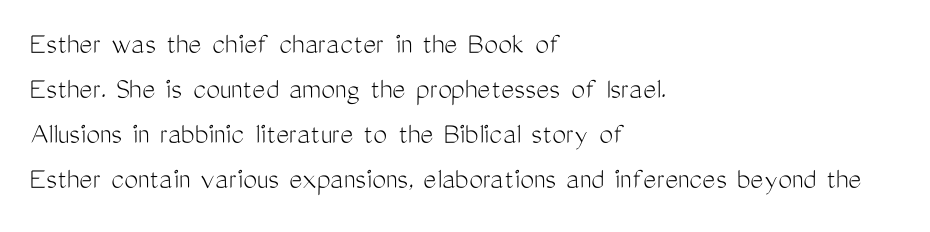
{"serif": "no", "italic": "no", "bold": "no", "weight": "light", "width": "condensed", "stroke_contrast": "medium", "x_height": "medium", "monospaced": "no", "underline": "no", "align": "left", "line_spacing": "normal", "line_spacing_ratio": 1.45, "letter_spacing": "normal", "letter_spacing_em": 0.0, "glyph_px": 31}
